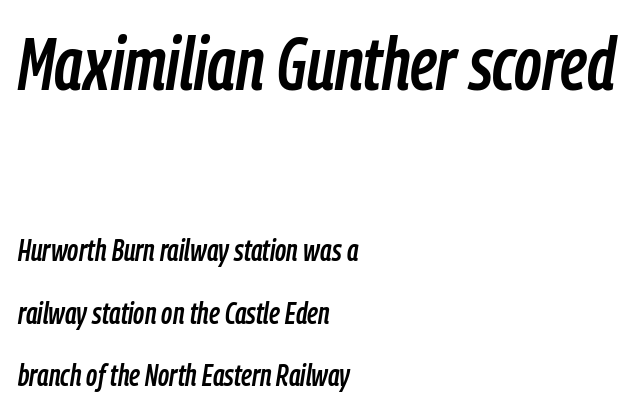
The image shows 74 px condensed type, italic (leaning right); set left-aligned, loose line spacing (2.08x), normal letter spacing, not underlined; the first (top) block is 2.47x larger; low stroke contrast and a medium x-height.
